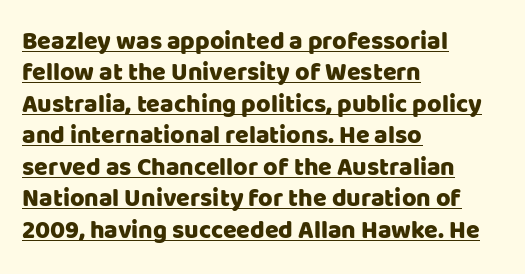
{"italic": "no", "underline": "yes", "align": "left", "line_spacing": "normal", "line_spacing_ratio": 1.26, "letter_spacing": "normal", "letter_spacing_em": 0.0, "glyph_px": 25}
